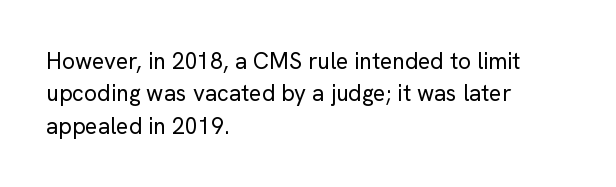
{"italic": "no", "bold": "no", "underline": "no", "align": "left", "line_spacing": "normal", "line_spacing_ratio": 1.41, "letter_spacing": "normal", "letter_spacing_em": 0.0, "glyph_px": 23}
